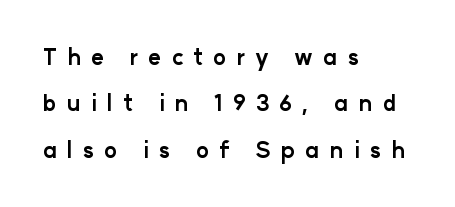
In terms of weight, the rendering is a true, heavy bold. Style check: upright. Underlining? Definitely not there. If you drew a ruler down the left edge, every line would touch it.
